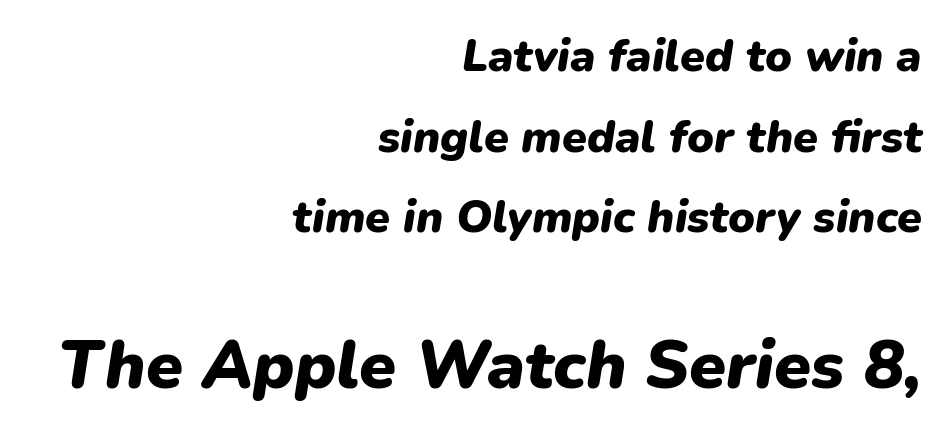
Q: Is the text bold? A: Yes.
Q: Is the text italic (slanted)? A: Yes, it leans right by about 9 degrees.
Q: Is the text underlined? A: No.
Q: How is the paragraph aligned? A: Right-aligned.
Q: Is the spacing between letters normal or unusually wide? A: Normal.
Q: Which block of text is set in a larger size, the first (top) or the second (bottom)? A: The second (bottom) one.
Q: Width (condensed, normal, or wide)? A: Normal.
Q: Stroke contrast? A: Low.
Q: x-height? A: Medium.
Q: Monospaced? A: No.
